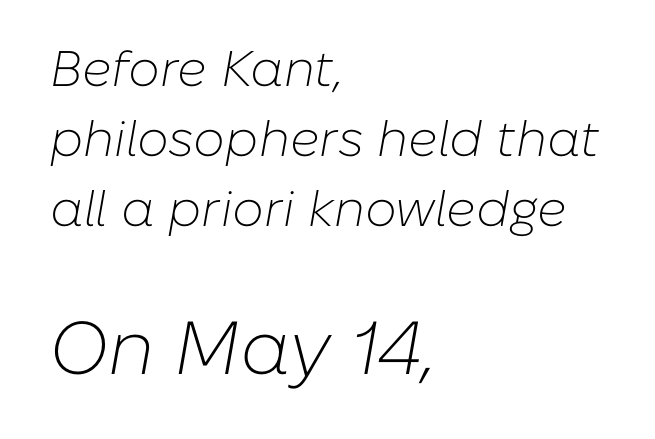
No extra ink here — the face is not bold. Note the varied advance widths — an 'i' is clearly narrower than an 'm'. The block sitting lower on the canvas is the one with enlarged characters. Slanted lettering throughout.
